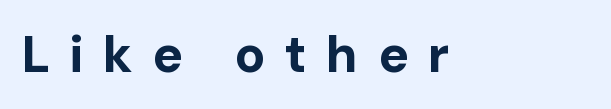
{"serif": "no", "italic": "no", "bold": "yes", "weight": "bold", "width": "normal", "stroke_contrast": "low", "x_height": "medium", "monospaced": "no", "underline": "no", "letter_spacing": "wide", "letter_spacing_em": 0.38, "glyph_px": 51}
